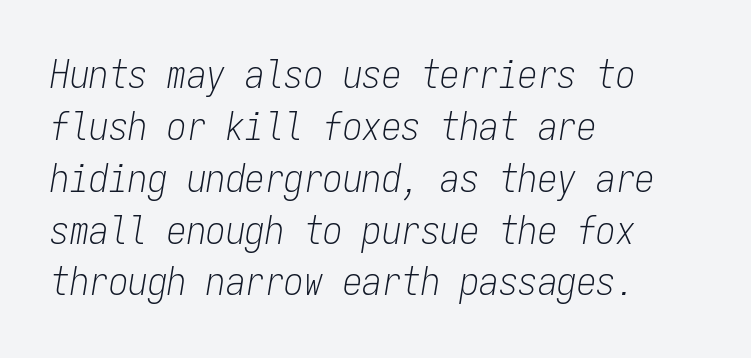
{"italic": "yes", "lean": "right", "slant_degrees": 9, "bold": "no", "weight": "light", "width": "condensed", "stroke_contrast": "low", "x_height": "medium", "monospaced": "yes", "underline": "no", "align": "left", "line_spacing": "normal", "line_spacing_ratio": 1.33, "letter_spacing": "normal", "letter_spacing_em": 0.0, "glyph_px": 39}
